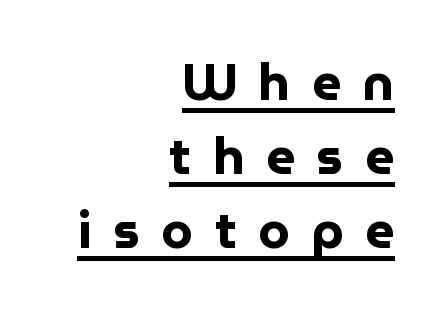
{"serif": "no", "italic": "no", "bold": "yes", "weight": "bold", "width": "normal", "stroke_contrast": "low", "x_height": "medium", "monospaced": "no", "underline": "yes", "align": "right", "line_spacing": "normal", "line_spacing_ratio": 1.45, "letter_spacing": "wide", "letter_spacing_em": 0.42, "glyph_px": 51}
